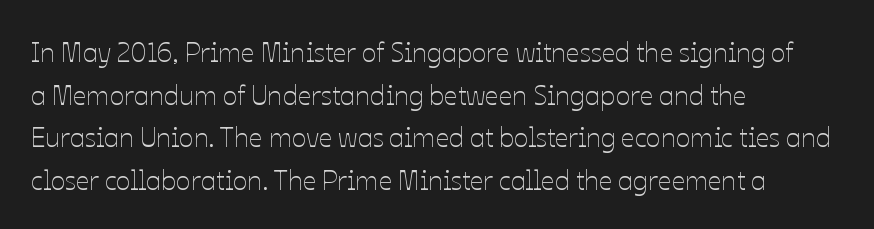
The ragged edge is on the right, which tells us the setting is flush left. Vertical strokes here are truly vertical. Heaviness? Minimal to ordinary, like unemphasized prose. Lines of text with bare space underneath.
